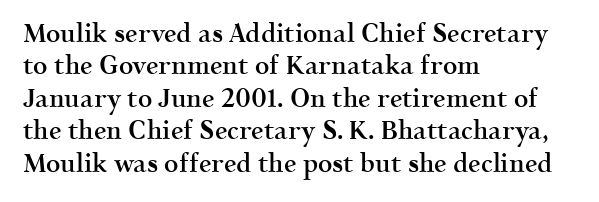
Q: Is the text bold? A: Semi-bold.
Q: Is the text italic (slanted)? A: No, it is upright.
Q: Is the text underlined? A: No.
Q: How is the paragraph aligned? A: Left-aligned.
Q: Is the spacing between letters normal or unusually wide? A: Normal.
Q: Is the spacing between lines tight, normal or loose? A: Normal.
